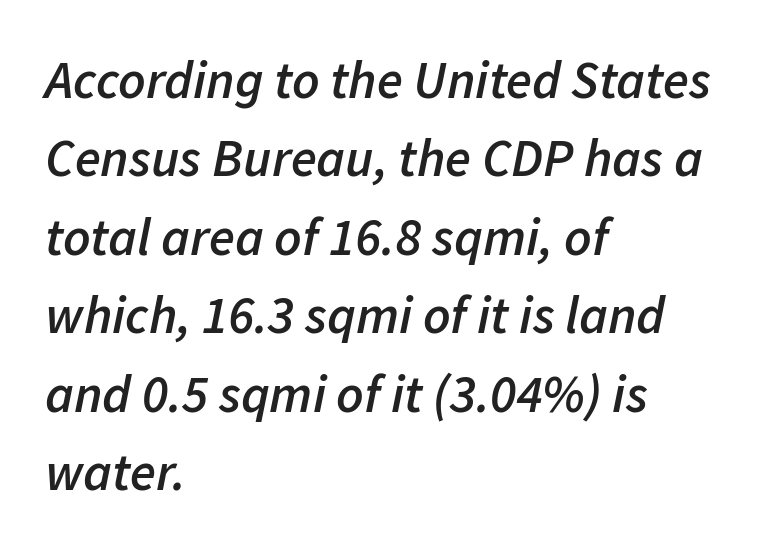
Q: Is the text bold? A: Semi-bold.
Q: Is the text italic (slanted)? A: Yes, it leans right by about 11 degrees.
Q: Is the text underlined? A: No.
Q: How is the paragraph aligned? A: Left-aligned.
Q: Is the spacing between letters normal or unusually wide? A: Normal.
Q: Is the spacing between lines tight, normal or loose? A: Normal.
Q: Width (condensed, normal, or wide)? A: Normal.
Q: Stroke contrast? A: Low.
Q: x-height? A: Medium.
Q: Monospaced? A: No.
